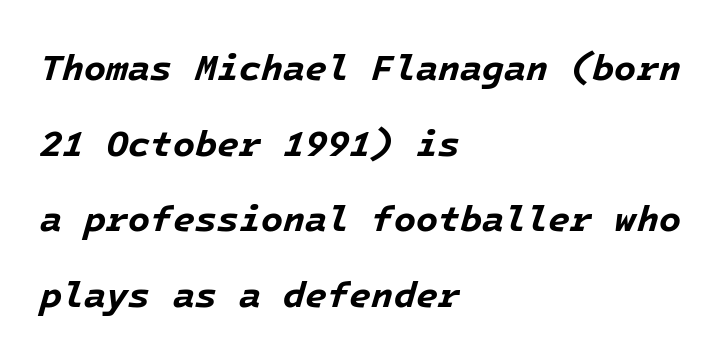
Q: Is the text bold? A: Yes.
Q: Is the text italic (slanted)? A: Yes, it leans right by about 16 degrees.
Q: Is the text underlined? A: No.
Q: How is the paragraph aligned? A: Left-aligned.
Q: Is the spacing between letters normal or unusually wide? A: Normal.
Q: Is the spacing between lines tight, normal or loose? A: Loose.
Q: Width (condensed, normal, or wide)? A: Normal.
Q: Stroke contrast? A: Low.
Q: x-height? A: Medium.
